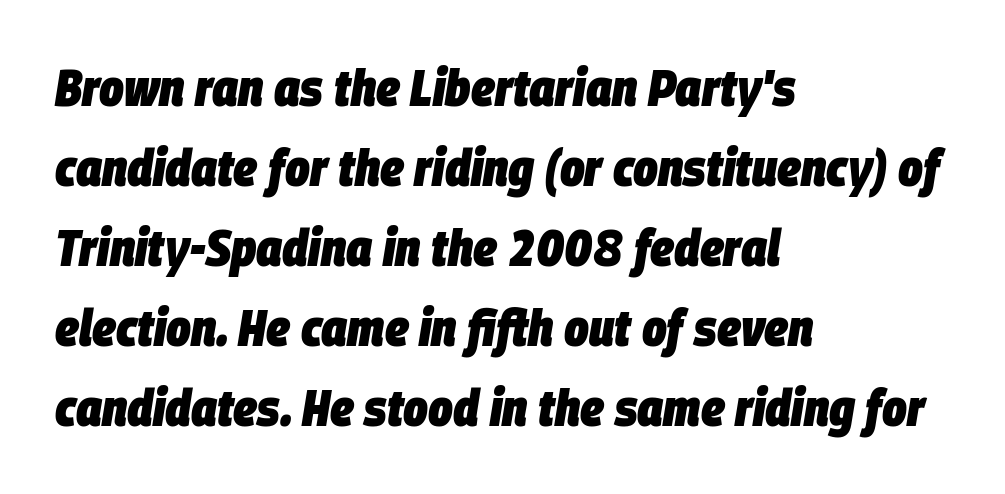
The paragraph has a hard left edge and a soft right edge. Rendered with sloped, italic letterforms. Underlining? Definitely not there. The block of text has a typical density, with ordinary space between rows.
